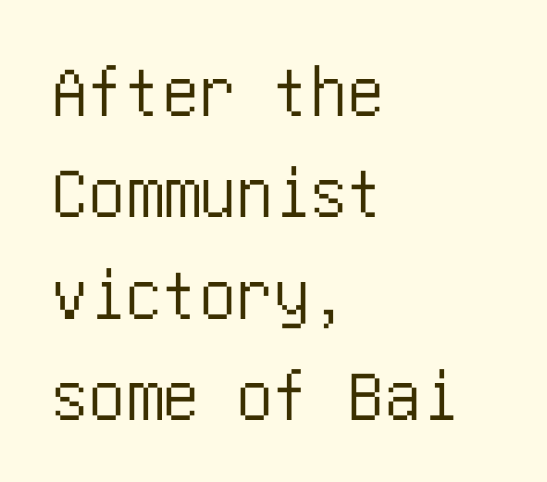
The image shows 74 px condensed sans-serif type, upright; set left-aligned, normal line spacing (1.37x), normal letter spacing, not underlined; low stroke contrast and a large x-height.
